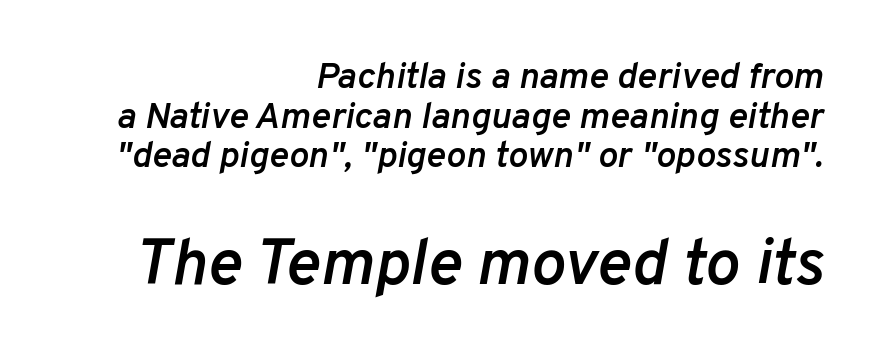
Q: Is the text bold? A: Semi-bold.
Q: Is the text italic (slanted)? A: Yes, it leans right by about 10 degrees.
Q: Is the text underlined? A: No.
Q: How is the paragraph aligned? A: Right-aligned.
Q: Is the spacing between letters normal or unusually wide? A: Normal.
Q: Is the spacing between lines tight, normal or loose? A: Tight.
Q: Which block of text is set in a larger size, the first (top) or the second (bottom)? A: The second (bottom) one.
Q: Width (condensed, normal, or wide)? A: Normal.
Q: Stroke contrast? A: Low.
Q: x-height? A: Medium.
Q: Monospaced? A: No.
